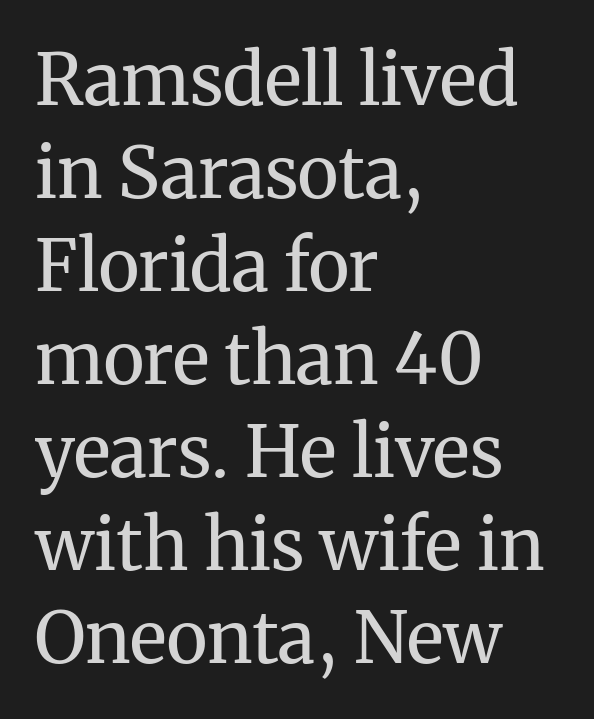
{"serif": "yes", "italic": "no", "bold": "no", "weight": "regular", "width": "normal", "stroke_contrast": "medium", "x_height": "medium", "monospaced": "no", "underline": "no", "align": "left", "line_spacing": "normal", "line_spacing_ratio": 1.31, "letter_spacing": "normal", "letter_spacing_em": 0.0, "glyph_px": 71}
